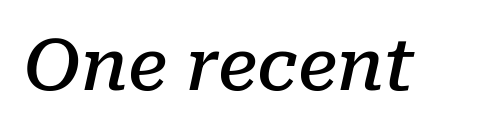
The image shows 71 px semibold serif type, italic (leaning right); set normal letter spacing, not underlined; low stroke contrast and a medium x-height.
